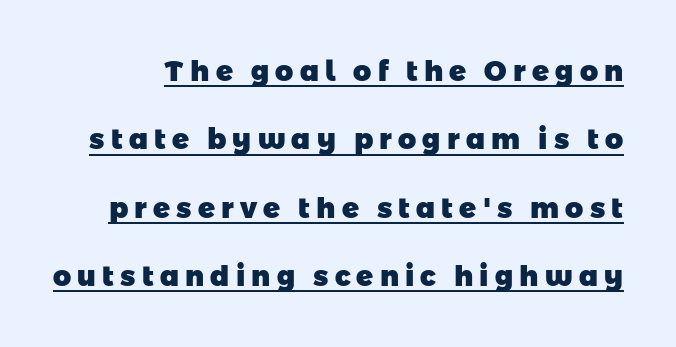
The image shows 28 px heavy sans-serif type; set loose line spacing (2.44x), unusually wide letter spacing (+0.22 em), underlined; low stroke contrast and a medium x-height.
